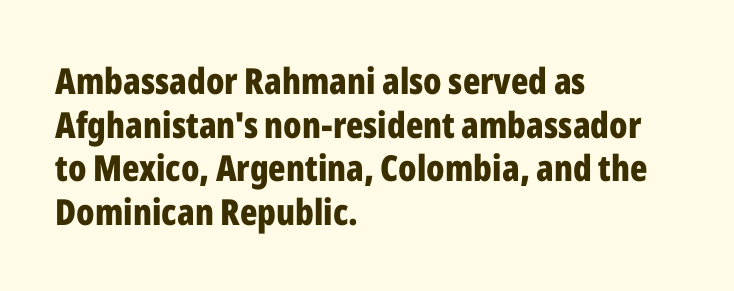
The image shows 36 px bold, condensed sans-serif type, upright; set left-aligned, line spacing 1.21x, normal letter spacing, not underlined; low stroke contrast and a medium x-height.
